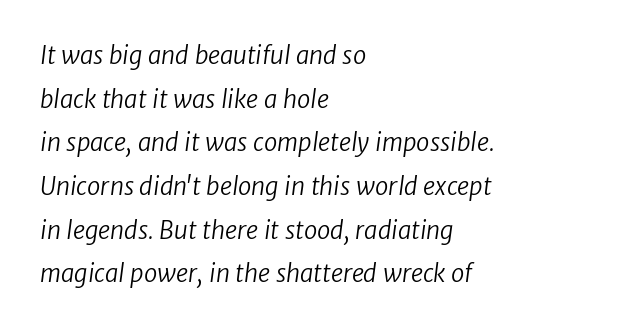
{"bold": "no", "underline": "no", "align": "left", "line_spacing_ratio": 1.82, "letter_spacing": "normal", "letter_spacing_em": 0.0, "glyph_px": 24}
